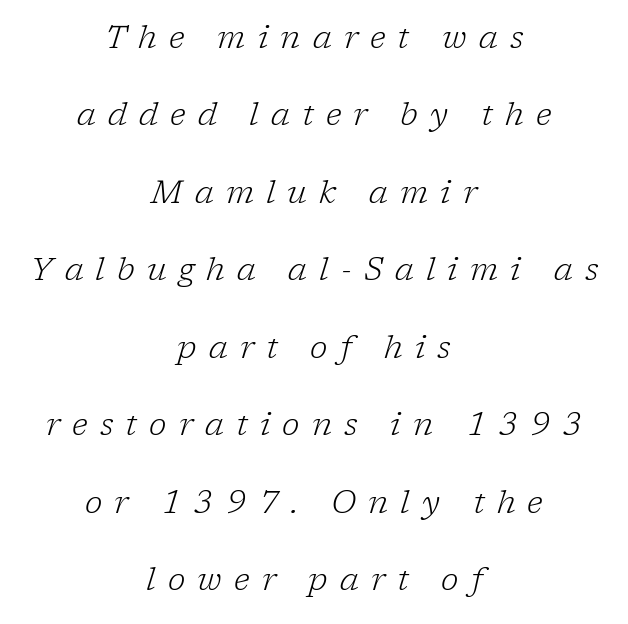
Here the glyphs are tracked loosely, breaking word shapes into spaced letters. The weight would be labelled regular, book, light, or lighter still. Check the space under the baseline: it is left empty. The passage is arranged like a title page — every line centered.
